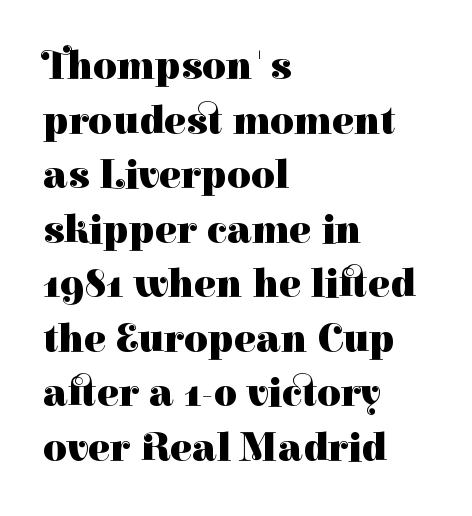
Q: Is the text bold? A: Yes.
Q: Is the text italic (slanted)? A: No, it is upright.
Q: Is the typeface a serif or a sans-serif typeface? A: Serif.
Q: Is the text underlined? A: No.
Q: How is the paragraph aligned? A: Left-aligned.
Q: Is the spacing between letters normal or unusually wide? A: Normal.
Q: Is the spacing between lines tight, normal or loose? A: Normal.
Q: Width (condensed, normal, or wide)? A: Normal.
Q: Stroke contrast? A: High.
Q: x-height? A: Medium.
Q: Monospaced? A: No.
